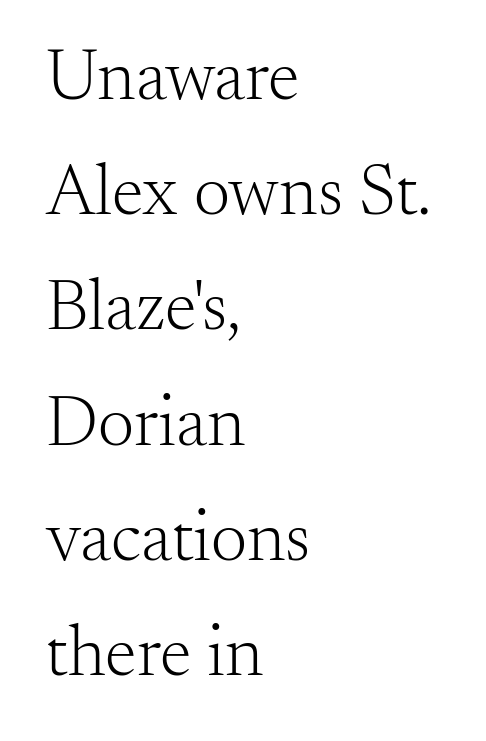
{"serif": "yes", "italic": "no", "bold": "no", "weight": "light", "width": "normal", "stroke_contrast": "medium", "x_height": "small", "monospaced": "no", "underline": "no", "align": "left", "line_spacing": "normal", "line_spacing_ratio": 1.6, "letter_spacing": "normal", "letter_spacing_em": 0.0, "glyph_px": 72}
